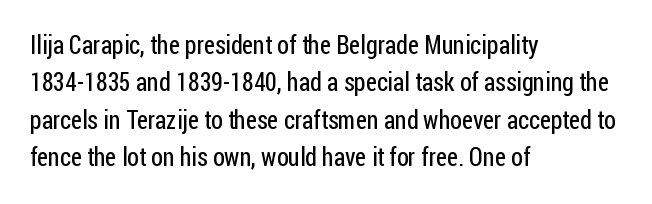
In CSS terms this would be text-align: left. Descenders are the only things crossing below the line. One glance says typical: line gaps are just what's usual. This is the regular roman posture of the typeface.
